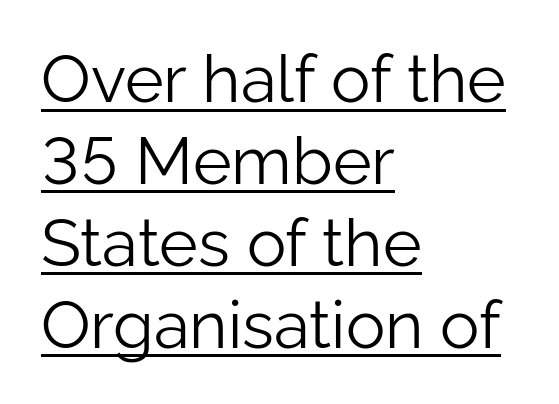
In terms of letterspacing, this is plain default setting. The font is comparable to plain body text, perhaps lighter. The paragraph has a hard left edge and a soft right edge. The passage shown is typed in a proportional face where columns would drift. Notice how a bar underscores the lettering throughout.
